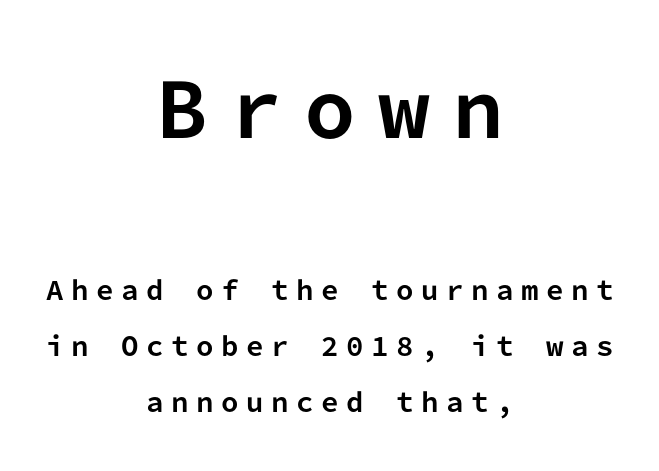
Quick note: underline off. Top chunk: large. Bottom chunk: small. Substantial extra tracking has been applied to these lines. The letters march in equal steps, a hallmark of fixed-pitch type. This rendering uses center alignment, leaving both contours irregular but symmetric.
